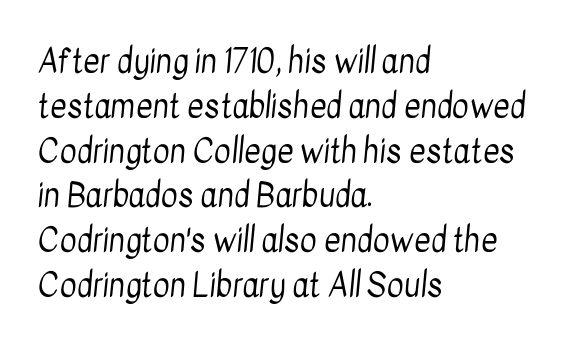
Stroke terminals: plain, sans-serif. The space between consecutive lines is moderate. Look at the tracking — it's just the regular setting, nothing added. The face used here is proportionally spaced, like ordinary book or web type. The lines are quadded left. A bare baseline throughout the passage.
